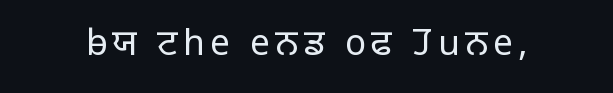
{"serif": "no", "italic": "no", "bold": "no", "weight": "light", "width": "normal", "stroke_contrast": "low", "x_height": "medium", "monospaced": "no", "underline": "no", "glyph_px": 35}
